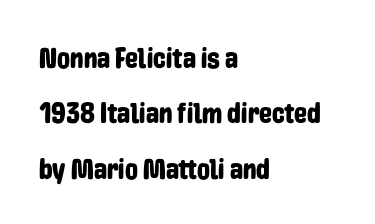
Words appear dense and cohesive because spacing is normal. Looks like regular typesetting: each glyph gets only the width it needs. Leftover space on each line is placed entirely after the last word. Letterform terminals end flat and unadorned throughout the passage.
